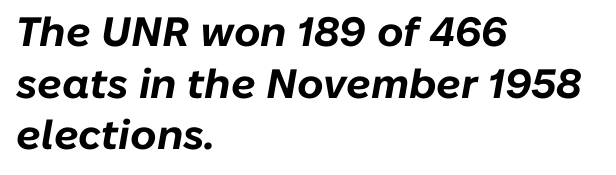
Q: Is the text bold? A: Yes.
Q: Is the text italic (slanted)? A: Yes, it leans right by about 10 degrees.
Q: Is the text underlined? A: No.
Q: How is the paragraph aligned? A: Left-aligned.
Q: Is the spacing between letters normal or unusually wide? A: Normal.
Q: Is the spacing between lines tight, normal or loose? A: Normal.
Q: Width (condensed, normal, or wide)? A: Normal.
Q: Stroke contrast? A: Low.
Q: x-height? A: Medium.
Q: Monospaced? A: No.
